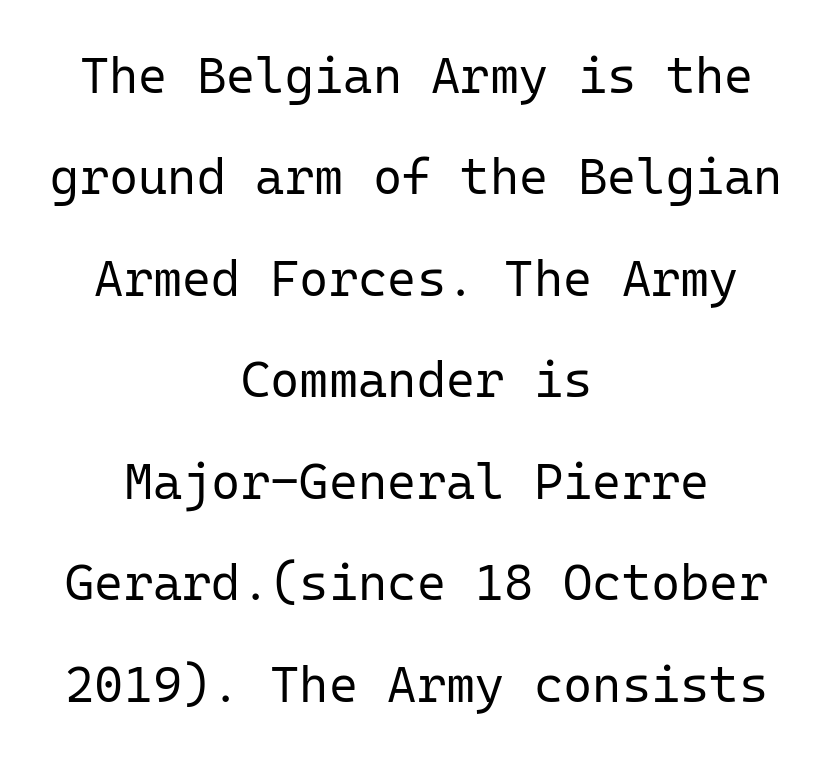
Q: Is the text bold? A: No.
Q: Is the text italic (slanted)? A: No, it is upright.
Q: Is the typeface a serif or a sans-serif typeface? A: Sans-serif.
Q: Is the text underlined? A: No.
Q: How is the paragraph aligned? A: Centered.
Q: Is the spacing between letters normal or unusually wide? A: Normal.
Q: Is the spacing between lines tight, normal or loose? A: Loose.
Q: Width (condensed, normal, or wide)? A: Normal.
Q: Stroke contrast? A: Low.
Q: x-height? A: Medium.
Q: Monospaced? A: Yes.
